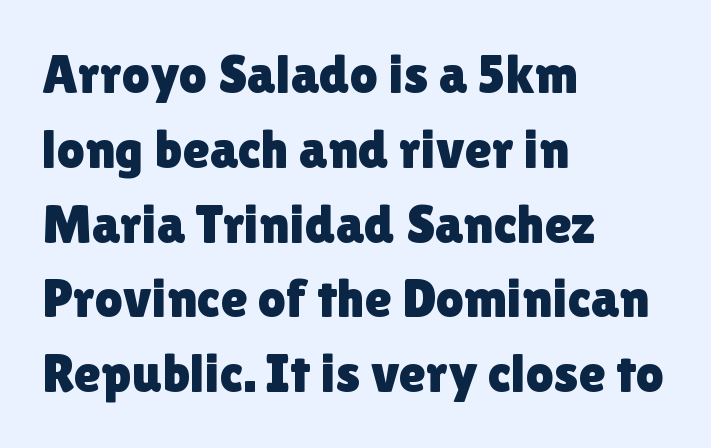
This block has exactly the height ordinary leading produces. Note: no serifs on the glyphs. All the whitespace from short lines collects on the right. Compared with typical body copy, the letter spacing here is the same. Is there any slant? The stems are plumb. Is this a fixed-width face? No — the glyphs have proportional, varying widths.
